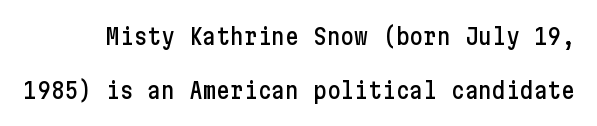
Q: Is the text italic (slanted)? A: No, it is upright.
Q: Is the text underlined? A: No.
Q: Is the spacing between letters normal or unusually wide? A: Normal.
Q: Is the spacing between lines tight, normal or loose? A: Loose.
